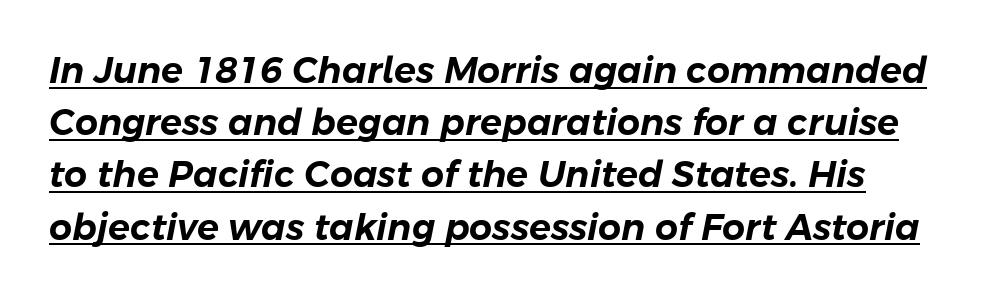
The image shows 36 px text type, italic (leaning right); set normal line spacing (1.45x), normal letter spacing, underlined; low stroke contrast and a medium x-height.
